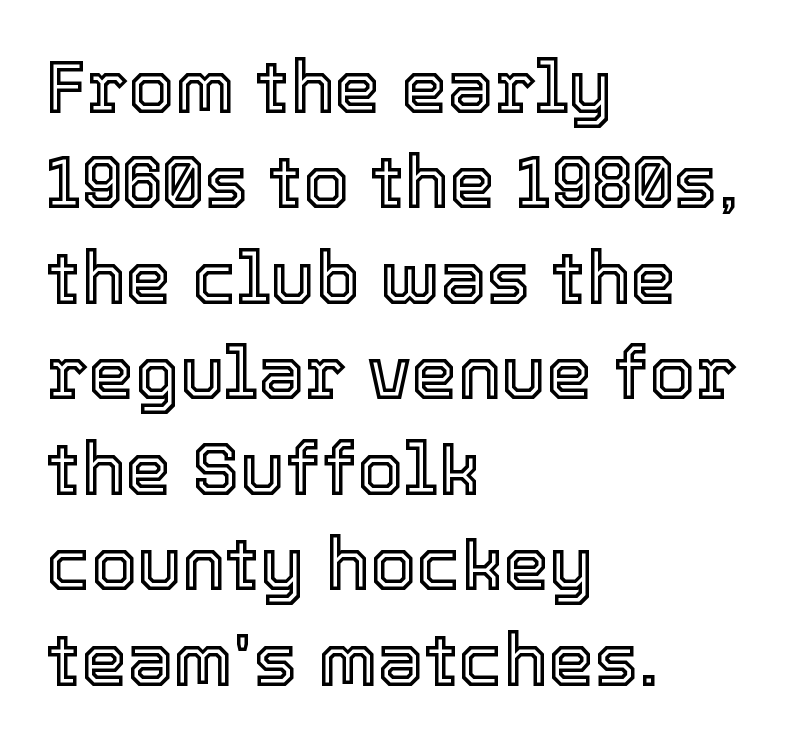
The image shows 74 px text type, upright; set left-aligned, normal line spacing (1.29x), normal letter spacing, not underlined; a medium x-height.
